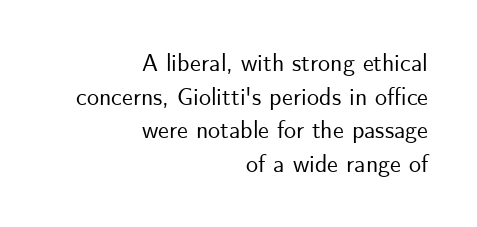
{"italic": "no", "underline": "no", "align": "right", "line_spacing": "normal", "line_spacing_ratio": 1.4, "letter_spacing": "normal", "letter_spacing_em": 0.0, "glyph_px": 24}
